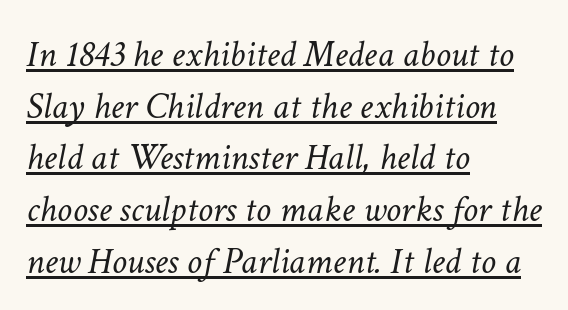
The text carries the slant typical of an italic or oblique font. Visually the block forms a straight wall on the left and a jagged coastline on the right. Does the leading feel generous? No, just average. The lettering is marked with a stroke running underneath it. This sample uses plain, unmodified letter spacing.
